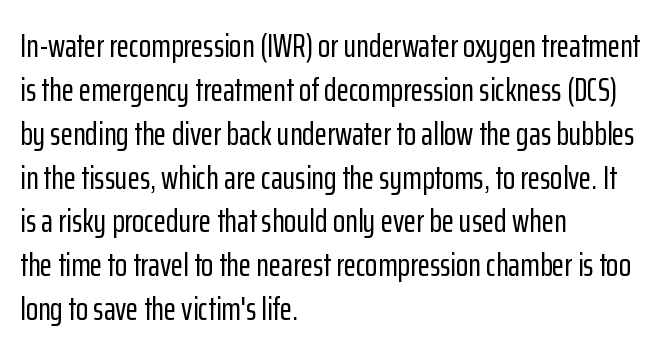
Here the designer chose a conventional face with non-uniform glyph widths. These lines keep a tight, regular rhythm from letter to letter. The line-height multiplier appears to be the usual default. Unlike italic type, these characters show no tilt at all.
